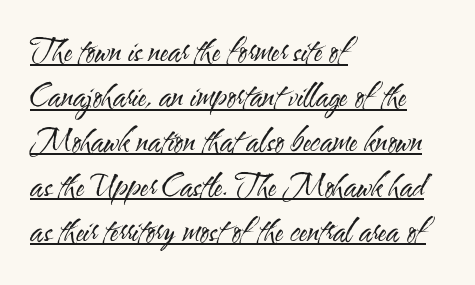
{"serif": "no", "bold": "no", "weight": "regular", "width": "condensed", "stroke_contrast": "medium", "x_height": "small", "monospaced": "no", "underline": "yes", "align": "left", "line_spacing": "normal", "line_spacing_ratio": 1.45, "letter_spacing": "normal", "letter_spacing_em": 0.0, "glyph_px": 31}
